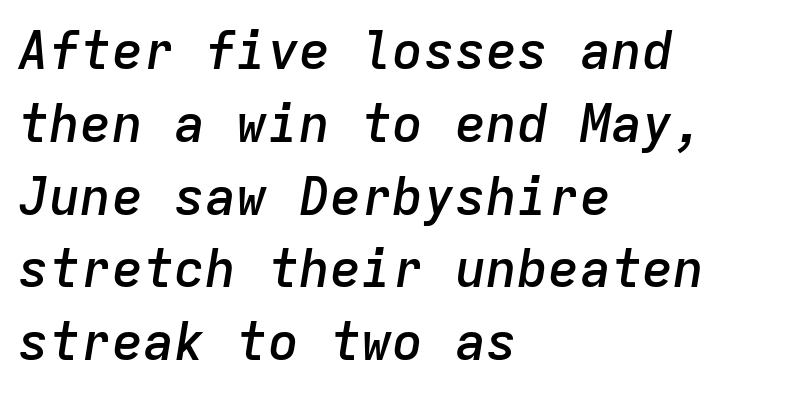
{"italic": "yes", "lean": "right", "slant_degrees": 9, "bold": "semi", "weight": "semibold", "width": "normal", "stroke_contrast": "low", "x_height": "medium", "monospaced": "yes", "underline": "no", "align": "left", "line_spacing": "normal", "line_spacing_ratio": 1.4, "letter_spacing": "normal", "letter_spacing_em": 0.0, "glyph_px": 52}
